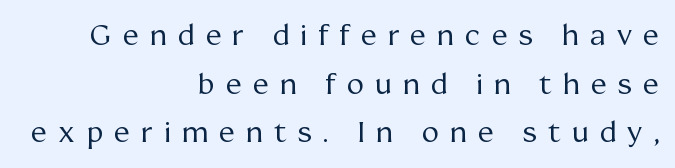
Q: Is the text bold? A: No.
Q: Is the text italic (slanted)? A: No, it is upright.
Q: Is the typeface a serif or a sans-serif typeface? A: Serif.
Q: Is the text underlined? A: No.
Q: How is the paragraph aligned? A: Right-aligned.
Q: Is the spacing between letters normal or unusually wide? A: Unusually wide.
Q: Is the spacing between lines tight, normal or loose? A: Normal.
Q: Width (condensed, normal, or wide)? A: Normal.
Q: Stroke contrast? A: Medium.
Q: x-height? A: Medium.
Q: Monospaced? A: No.
